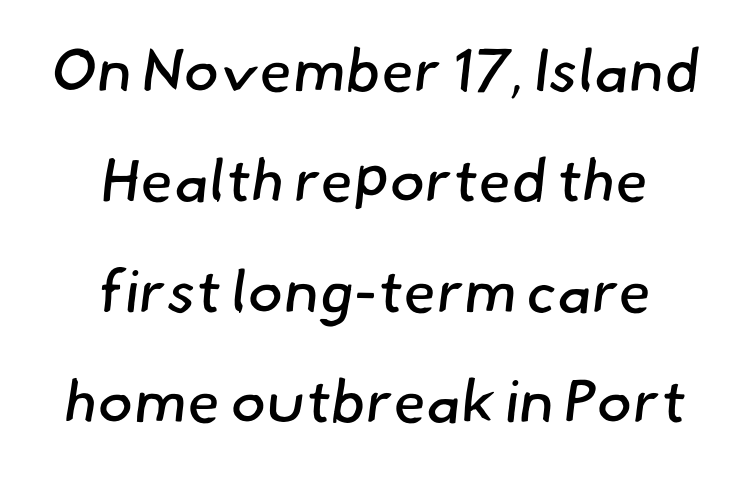
The image shows 60 px regular-weight sans-serif type; set centered, line spacing 1.84x, normal letter spacing, not underlined; low stroke contrast and a small x-height.
